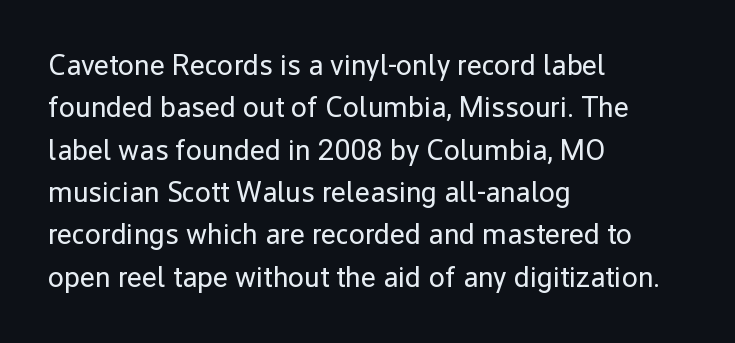
{"serif": "no", "italic": "no", "bold": "no", "weight": "regular", "width": "normal", "stroke_contrast": "low", "x_height": "medium", "monospaced": "no", "underline": "no", "align": "left", "line_spacing": "normal", "line_spacing_ratio": 1.46, "letter_spacing": "normal", "letter_spacing_em": 0.0, "glyph_px": 29}
